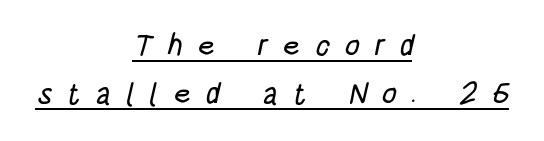
The whitespace from short lines is split evenly between both sides. Like a heading marked for emphasis, these lines bear an underscore. Typographically, this falls in the sans-serif category. What stands out about the letter spacing? Its width — letters are far apart.
